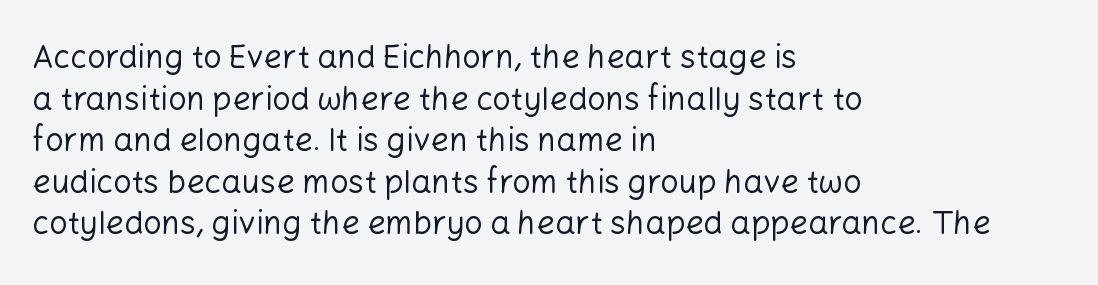
The image shows 32 px regular-weight sans-serif type, upright; set left-aligned, normal line spacing (1.3x), normal letter spacing, not underlined; low stroke contrast and a medium x-height.
